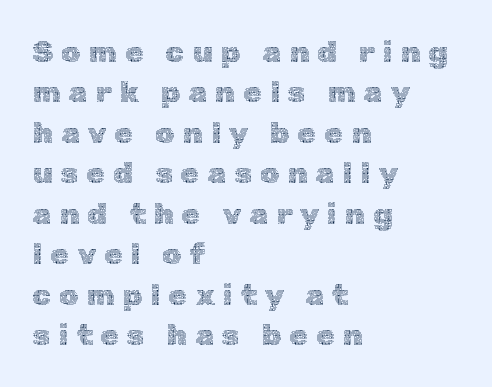
Q: Is the text bold? A: No.
Q: Is the text italic (slanted)? A: No, it is upright.
Q: Is the text underlined? A: No.
Q: How is the paragraph aligned? A: Left-aligned.
Q: Is the spacing between letters normal or unusually wide? A: Unusually wide.
Q: Is the spacing between lines tight, normal or loose? A: Normal.
Q: Width (condensed, normal, or wide)? A: Normal.
Q: x-height? A: Medium.
Q: Monospaced? A: No.
